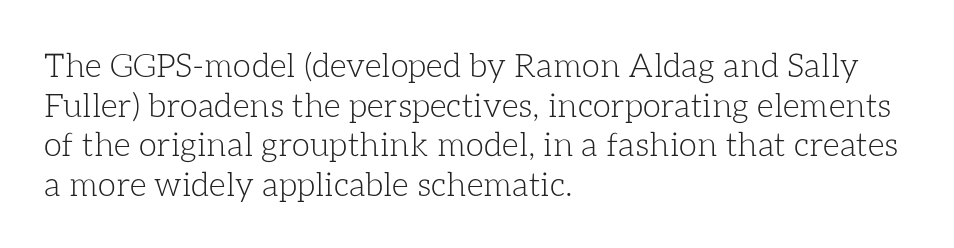
{"italic": "no", "bold": "no", "weight": "light", "width": "normal", "stroke_contrast": "low", "x_height": "medium", "monospaced": "no", "underline": "no", "align": "left", "line_spacing_ratio": 1.2, "letter_spacing": "normal", "letter_spacing_em": 0.0, "glyph_px": 33}
